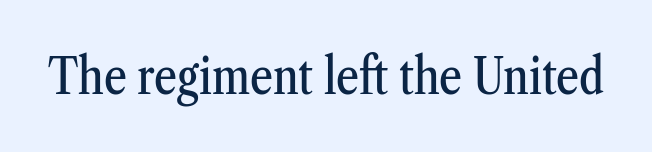
Q: Is the text italic (slanted)? A: No, it is upright.
Q: Is the typeface a serif or a sans-serif typeface? A: Serif.
Q: Is the text underlined? A: No.
Q: Is the spacing between letters normal or unusually wide? A: Normal.
Q: Width (condensed, normal, or wide)? A: Condensed.
Q: Stroke contrast? A: Medium.
Q: x-height? A: Medium.
Q: Monospaced? A: No.
